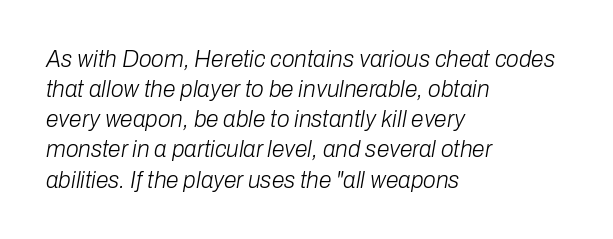
Honestly, the row spacing looks completely unremarkable. Spacing between characters is what you'd get straight out of the box. The paragraph has a hard left edge and a soft right edge. Heft: none added — not bold. The words here are not underlined.
